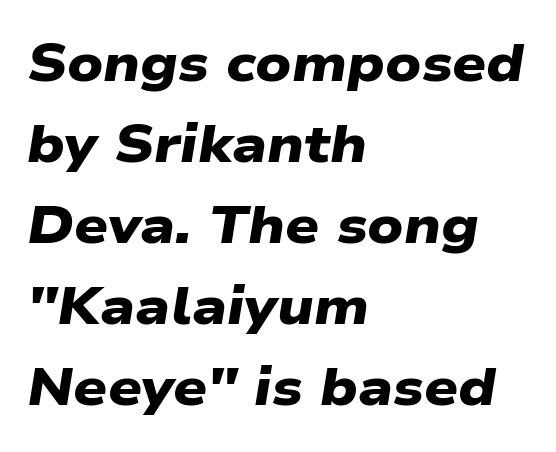
{"serif": "no", "bold": "yes", "weight": "heavy", "width": "wide", "stroke_contrast": "low", "x_height": "medium", "monospaced": "no", "underline": "no", "align": "left", "line_spacing": "normal", "line_spacing_ratio": 1.53, "letter_spacing": "normal", "letter_spacing_em": 0.0, "glyph_px": 53}
